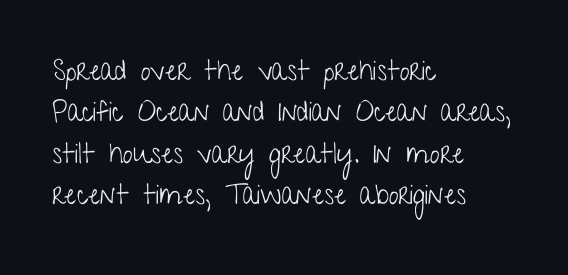
{"serif": "no", "italic": "no", "bold": "no", "weight": "light", "width": "condensed", "stroke_contrast": "low", "x_height": "medium", "monospaced": "no", "underline": "no", "align": "left", "line_spacing": "normal", "line_spacing_ratio": 1.48, "letter_spacing": "normal", "letter_spacing_em": 0.0, "glyph_px": 28}
